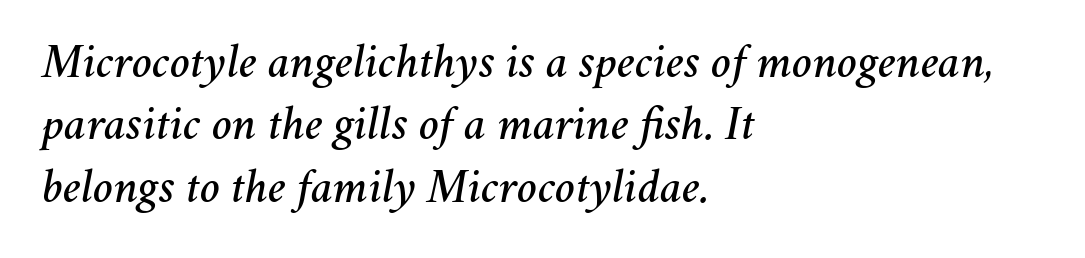
{"italic": "yes", "lean": "right", "slant_degrees": 11, "width": "normal", "stroke_contrast": "medium", "x_height": "medium", "monospaced": "no", "underline": "no", "align": "left", "line_spacing": "normal", "line_spacing_ratio": 1.3, "letter_spacing": "normal", "letter_spacing_em": 0.0, "glyph_px": 48}
